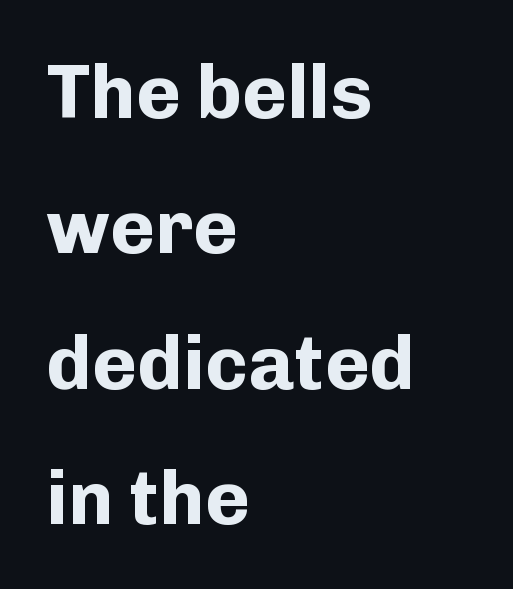
The image shows 76 px bold sans-serif type, upright; set left-aligned, line spacing 1.78x, normal letter spacing, not underlined; low stroke contrast and a medium x-height.
